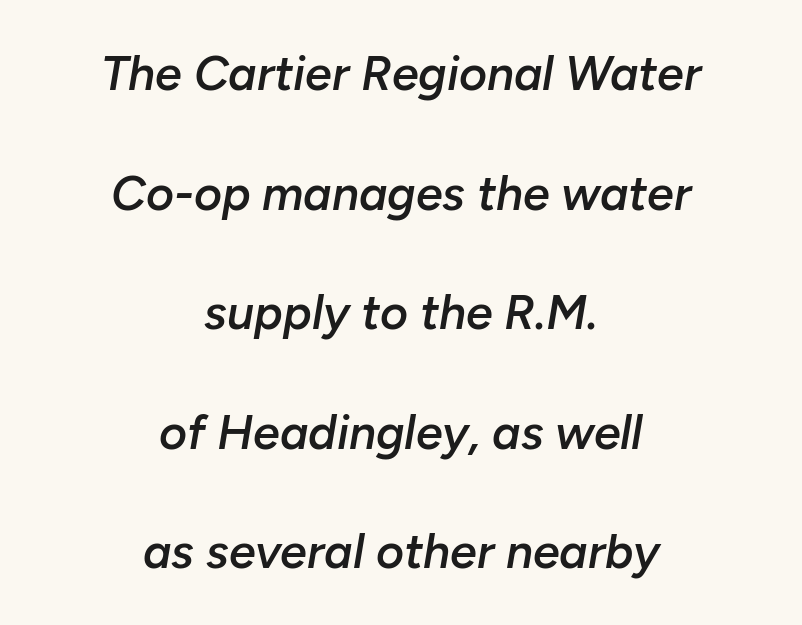
Q: Is the text bold? A: Semi-bold.
Q: Is the text italic (slanted)? A: Yes, it leans right by about 10 degrees.
Q: Is the text underlined? A: No.
Q: How is the paragraph aligned? A: Centered.
Q: Is the spacing between letters normal or unusually wide? A: Normal.
Q: Is the spacing between lines tight, normal or loose? A: Loose.
Q: Width (condensed, normal, or wide)? A: Normal.
Q: Stroke contrast? A: Low.
Q: x-height? A: Medium.
Q: Monospaced? A: No.
